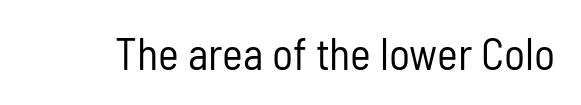
The image shows 44 px regular-weight, condensed sans-serif type, upright; set normal letter spacing, not underlined; low stroke contrast and a medium x-height.
